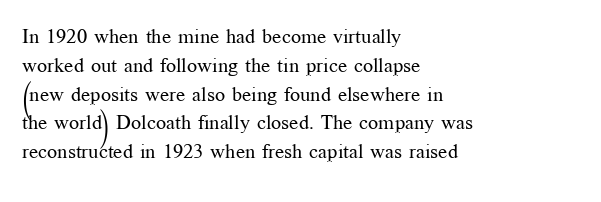
Q: Is the text bold? A: No.
Q: Is the text italic (slanted)? A: No, it is upright.
Q: Is the text underlined? A: No.
Q: How is the paragraph aligned? A: Left-aligned.
Q: Is the spacing between letters normal or unusually wide? A: Normal.
Q: Is the spacing between lines tight, normal or loose? A: Normal.
